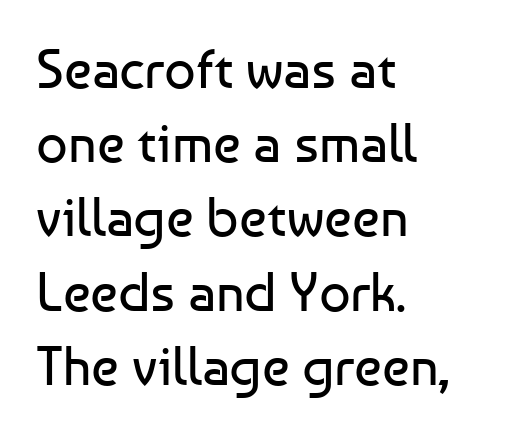
Observe the absence of serifs on each vertical stroke in this sample. Spacing between characters is what you'd get straight out of the box. Character widths vary here, with narrow letters taking less room than wide ones. A quiet, ordinary-to-light weight characterises the typeface. Bare-footed words on every line. Rendered with straight, roman letterforms.
